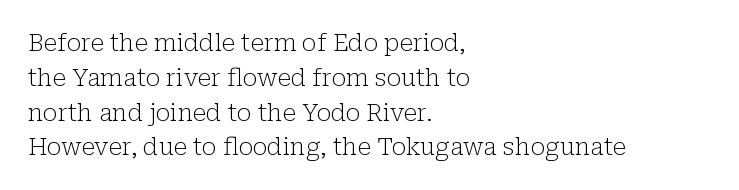
Summary of weight: not heavy and not bold. The passage shown stacks its lines at a standard gap. Upright lettering throughout. Tracking value appears to be zero — textbook default spacing.
